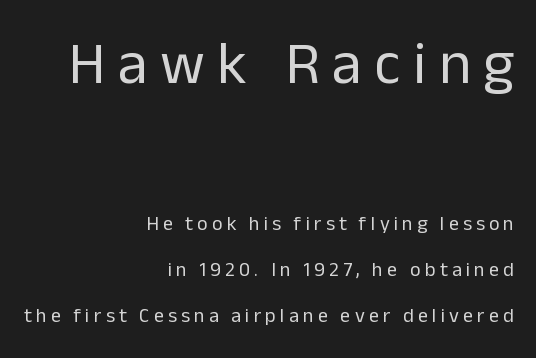
{"serif": "no", "italic": "no", "bold": "no", "weight": "regular", "width": "normal", "stroke_contrast": "low", "x_height": "medium", "monospaced": "no", "underline": "no", "align": "right", "line_spacing": "loose", "line_spacing_ratio": 2.31, "letter_spacing": "wide", "letter_spacing_em": 0.21, "larger_block": "first", "size_ratio": 3.0, "glyph_px": 60}
